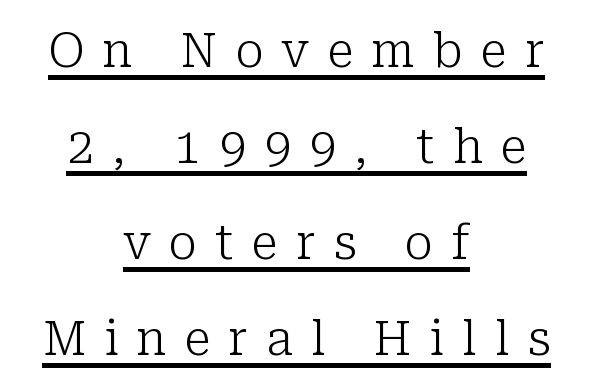
Q: Is the text bold? A: No.
Q: Is the text italic (slanted)? A: No, it is upright.
Q: Is the typeface a serif or a sans-serif typeface? A: Serif.
Q: Is the text underlined? A: Yes.
Q: How is the paragraph aligned? A: Centered.
Q: Is the spacing between letters normal or unusually wide? A: Unusually wide.
Q: Is the spacing between lines tight, normal or loose? A: Loose.
Q: Width (condensed, normal, or wide)? A: Normal.
Q: Stroke contrast? A: Low.
Q: x-height? A: Medium.
Q: Monospaced? A: No.
